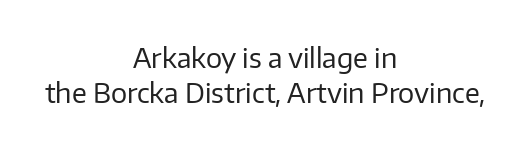
Q: Is the text bold? A: No.
Q: Is the text italic (slanted)? A: No, it is upright.
Q: Is the text underlined? A: No.
Q: How is the paragraph aligned? A: Centered.
Q: Is the spacing between letters normal or unusually wide? A: Normal.
Q: Is the spacing between lines tight, normal or loose? A: Normal.
